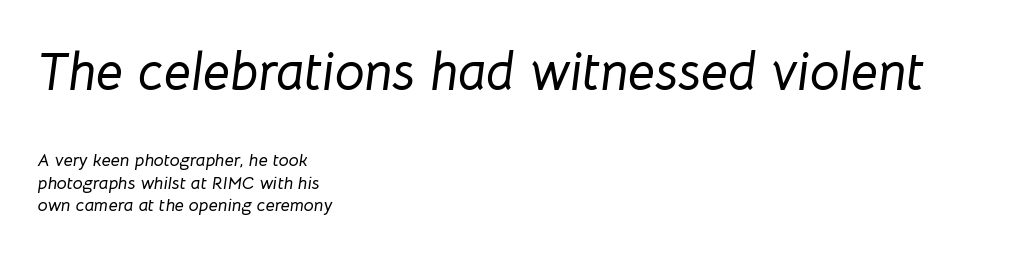
Q: Is the text italic (slanted)? A: Yes, it leans right by about 8 degrees.
Q: Is the text underlined? A: No.
Q: How is the paragraph aligned? A: Left-aligned.
Q: Is the spacing between letters normal or unusually wide? A: Normal.
Q: Is the spacing between lines tight, normal or loose? A: Normal.
Q: Which block of text is set in a larger size, the first (top) or the second (bottom)? A: The first (top) one.
Q: Width (condensed, normal, or wide)? A: Normal.
Q: Stroke contrast? A: Low.
Q: x-height? A: Medium.
Q: Monospaced? A: No.
